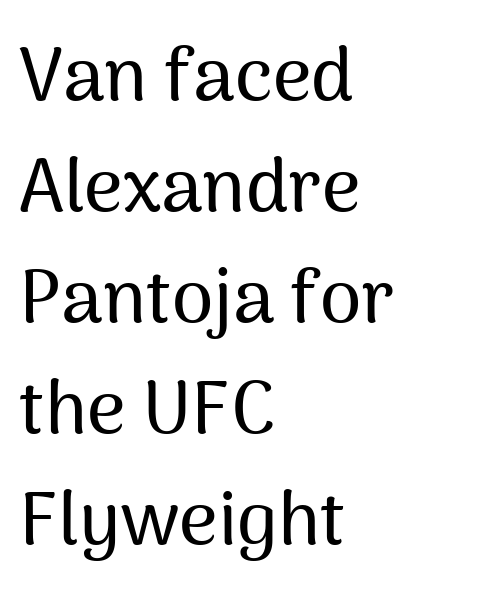
The image shows 75 px sans-serif type, upright; set left-aligned, normal line spacing (1.48x), normal letter spacing, not underlined; medium stroke contrast and a medium x-height.
